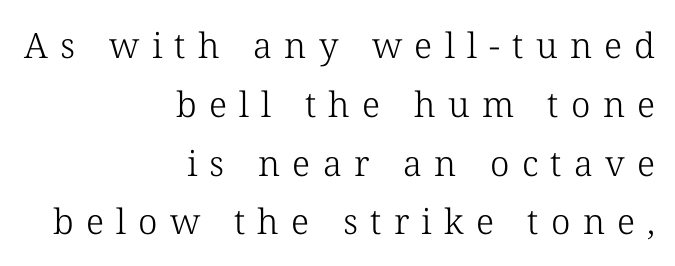
{"serif": "yes", "italic": "no", "bold": "no", "weight": "light", "width": "normal", "stroke_contrast": "low", "x_height": "medium", "monospaced": "no", "underline": "no", "align": "right", "line_spacing": "normal", "line_spacing_ratio": 1.68, "letter_spacing": "wide", "letter_spacing_em": 0.35, "glyph_px": 35}
